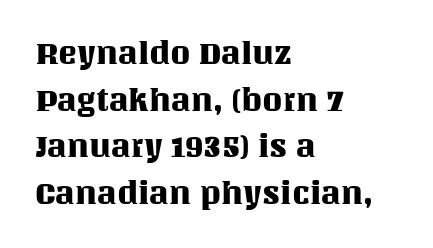
{"italic": "no", "width": "normal", "stroke_contrast": "medium", "x_height": "large", "monospaced": "no", "underline": "no", "align": "left", "line_spacing": "normal", "line_spacing_ratio": 1.46, "letter_spacing": "normal", "letter_spacing_em": 0.0, "glyph_px": 32}
